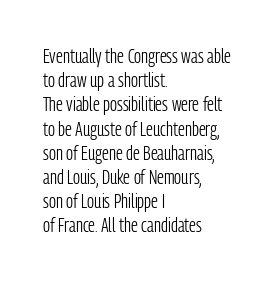
{"italic": "no", "bold": "no", "underline": "no", "align": "left", "line_spacing_ratio": 1.21, "letter_spacing": "normal", "letter_spacing_em": 0.0, "glyph_px": 20}
